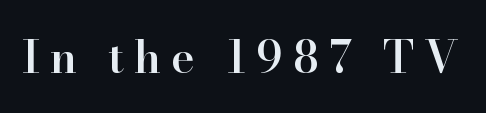
Q: Is the text bold? A: Semi-bold.
Q: Is the text italic (slanted)? A: No, it is upright.
Q: Is the typeface a serif or a sans-serif typeface? A: Serif.
Q: Is the text underlined? A: No.
Q: Is the spacing between letters normal or unusually wide? A: Unusually wide.
Q: Width (condensed, normal, or wide)? A: Normal.
Q: Stroke contrast? A: High.
Q: x-height? A: Small.
Q: Monospaced? A: No.
